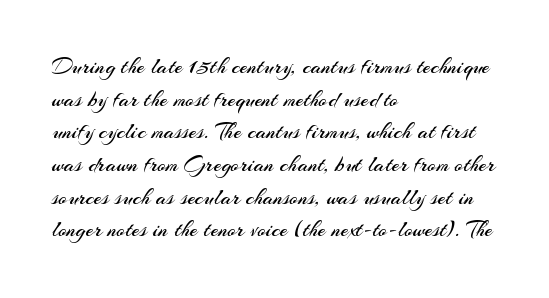
The image shows 23 px text type; set left-aligned, normal line spacing (1.42x), normal letter spacing, not underlined.
